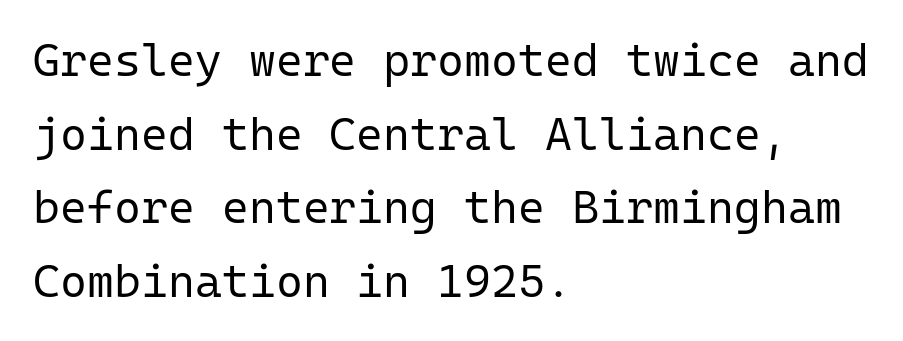
Q: Is the text bold? A: No.
Q: Is the text italic (slanted)? A: No, it is upright.
Q: Is the typeface a serif or a sans-serif typeface? A: Sans-serif.
Q: Is the text underlined? A: No.
Q: How is the paragraph aligned? A: Left-aligned.
Q: Is the spacing between letters normal or unusually wide? A: Normal.
Q: Is the spacing between lines tight, normal or loose? A: Normal.
Q: Width (condensed, normal, or wide)? A: Normal.
Q: Stroke contrast? A: Low.
Q: x-height? A: Medium.
Q: Monospaced? A: Yes.
